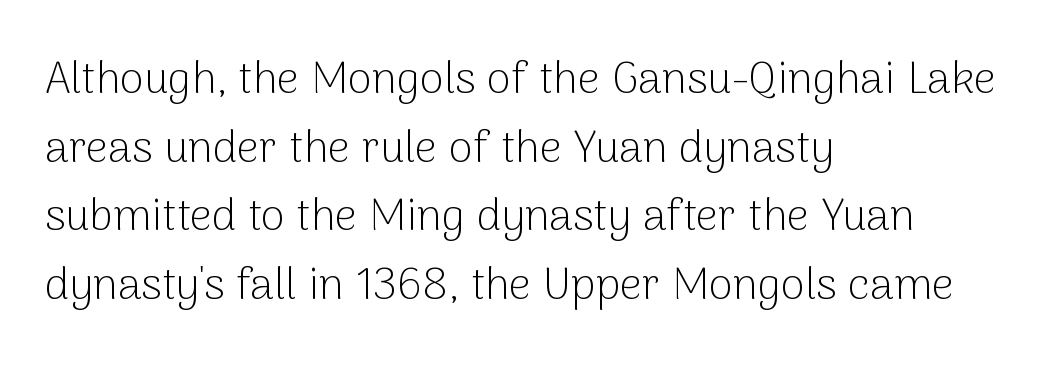
Q: Is the text bold? A: No.
Q: Is the text italic (slanted)? A: No, it is upright.
Q: Is the typeface a serif or a sans-serif typeface? A: Sans-serif.
Q: Is the text underlined? A: No.
Q: How is the paragraph aligned? A: Left-aligned.
Q: Is the spacing between letters normal or unusually wide? A: Normal.
Q: Is the spacing between lines tight, normal or loose? A: Normal.
Q: Width (condensed, normal, or wide)? A: Normal.
Q: Stroke contrast? A: Low.
Q: x-height? A: Medium.
Q: Monospaced? A: No.
